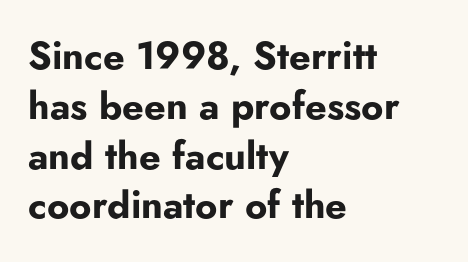
Q: Is the text bold? A: Yes.
Q: Is the text italic (slanted)? A: No, it is upright.
Q: Is the typeface a serif or a sans-serif typeface? A: Sans-serif.
Q: Is the text underlined? A: No.
Q: How is the paragraph aligned? A: Left-aligned.
Q: Is the spacing between letters normal or unusually wide? A: Normal.
Q: Is the spacing between lines tight, normal or loose? A: Normal.
Q: Width (condensed, normal, or wide)? A: Normal.
Q: Stroke contrast? A: Low.
Q: x-height? A: Small.
Q: Monospaced? A: No.
